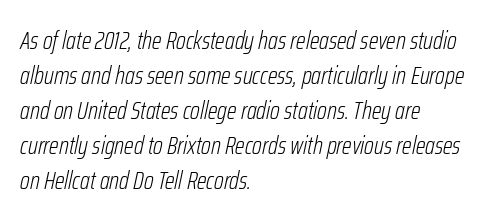
{"italic": "yes", "lean": "right", "slant_degrees": 12, "bold": "no", "underline": "no", "align": "left", "line_spacing": "normal", "line_spacing_ratio": 1.4, "letter_spacing": "normal", "letter_spacing_em": 0.0, "glyph_px": 25}
